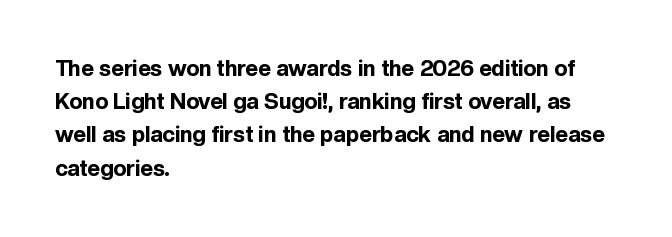
Leading matches the norm, producing a regular column. The area under the type is left untouched. Does extra space separate the letters? No, they use regular spacing. These lines were composed using upright roman letters.
